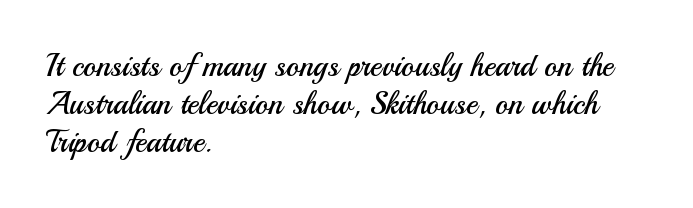
The image shows 31 px regular-weight sans-serif type; set left-aligned, line spacing 1.22x, normal letter spacing, not underlined; medium stroke contrast and a small x-height.
